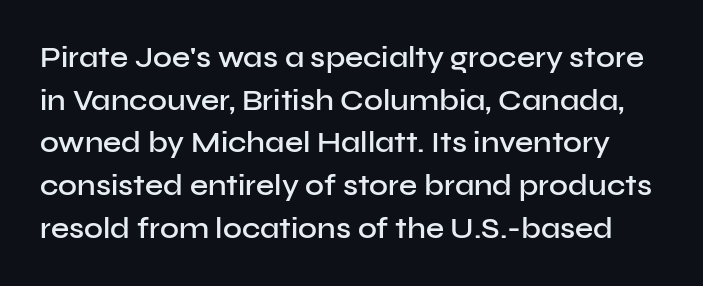
{"serif": "no", "italic": "no", "bold": "semi", "weight": "semibold", "width": "normal", "stroke_contrast": "low", "x_height": "medium", "monospaced": "no", "underline": "no", "line_spacing": "normal", "line_spacing_ratio": 1.47, "letter_spacing": "normal", "letter_spacing_em": 0.0, "glyph_px": 29}
